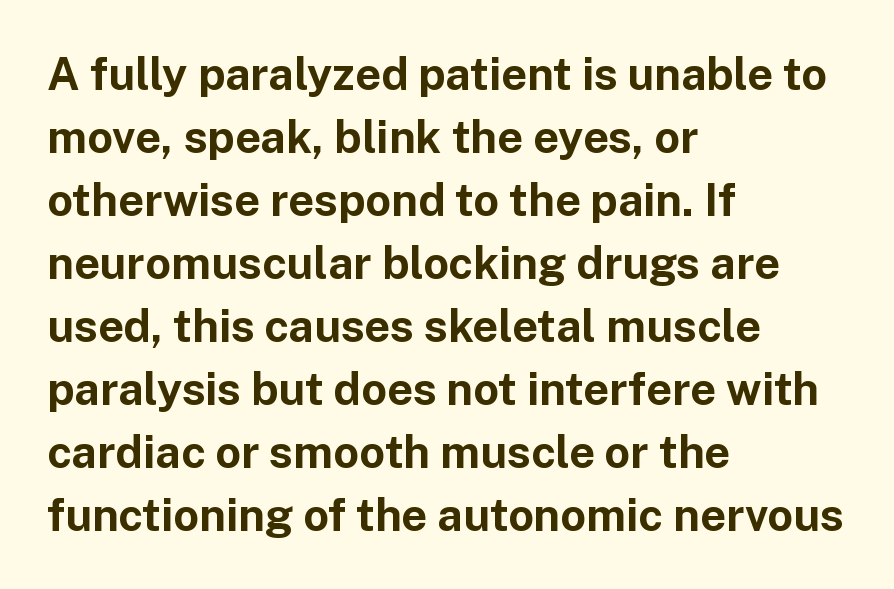
The image shows 45 px bold sans-serif type, upright; set left-aligned, normal line spacing (1.4x), normal letter spacing, not underlined; low stroke contrast and a medium x-height.
